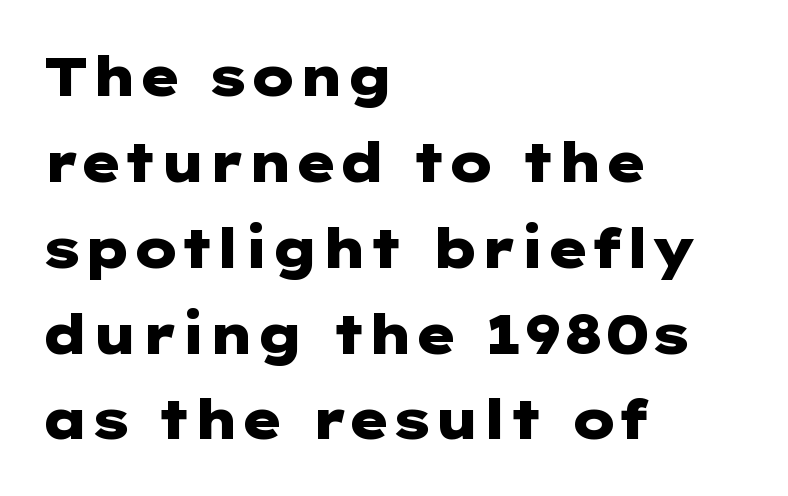
Q: Is the text bold? A: Yes.
Q: Is the text italic (slanted)? A: No, it is upright.
Q: Is the typeface a serif or a sans-serif typeface? A: Sans-serif.
Q: Is the text underlined? A: No.
Q: How is the paragraph aligned? A: Left-aligned.
Q: Is the spacing between letters normal or unusually wide? A: Normal.
Q: Is the spacing between lines tight, normal or loose? A: Normal.
Q: Width (condensed, normal, or wide)? A: Wide.
Q: Stroke contrast? A: Low.
Q: x-height? A: Medium.
